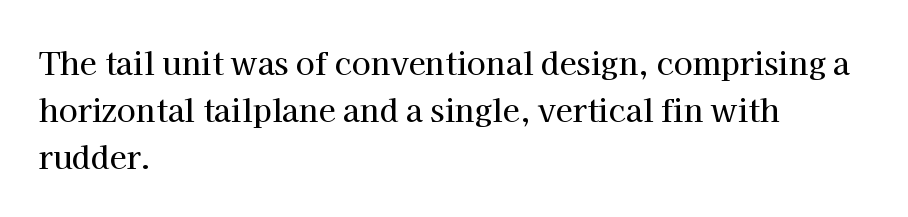
The image shows 31 px serif type, upright; set left-aligned, normal line spacing (1.51x), normal letter spacing, not underlined; high stroke contrast and a medium x-height.
